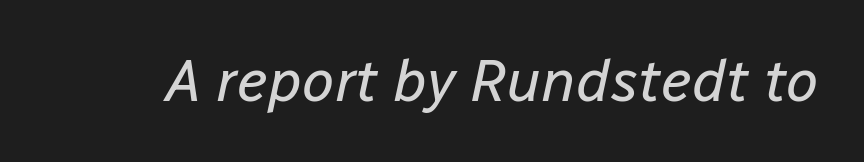
The image shows 59 px regular-weight type, italic (leaning right); set normal letter spacing, not underlined; low stroke contrast and a medium x-height.
